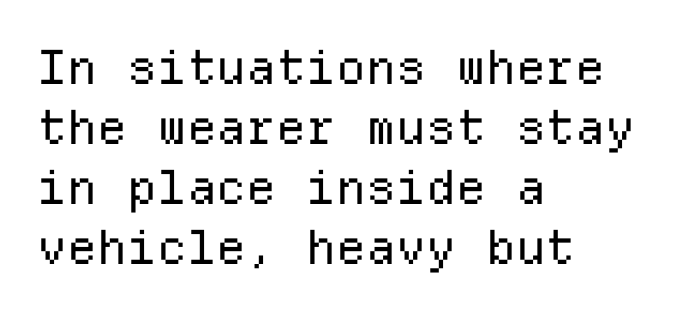
{"serif": "no", "italic": "no", "bold": "no", "weight": "regular", "width": "normal", "stroke_contrast": "low", "x_height": "medium", "monospaced": "yes", "underline": "no", "align": "left", "line_spacing": "normal", "line_spacing_ratio": 1.28, "letter_spacing": "normal", "letter_spacing_em": 0.0, "glyph_px": 47}
